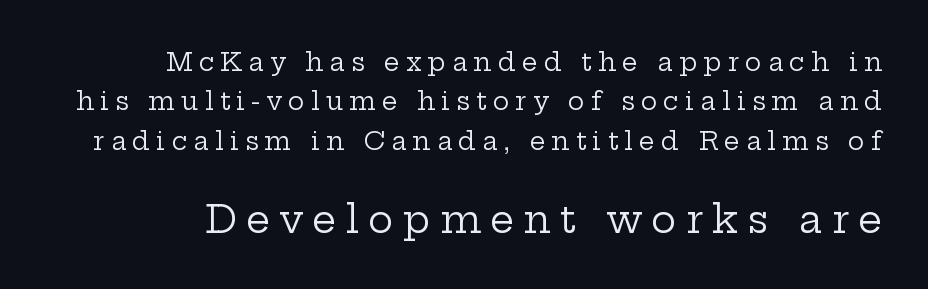
Posture: vertical. The rows are spaced the way most documents space them. The letterforms sit at book weight or below. Type size steps up from the first block to the second. The face used here is proportionally spaced, like ordinary book or web type.
